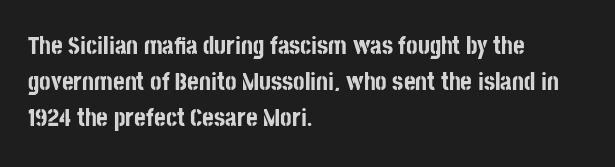
{"italic": "no", "bold": "yes", "underline": "no", "align": "left", "line_spacing": "normal", "line_spacing_ratio": 1.45, "letter_spacing": "normal", "letter_spacing_em": 0.0, "glyph_px": 25}
